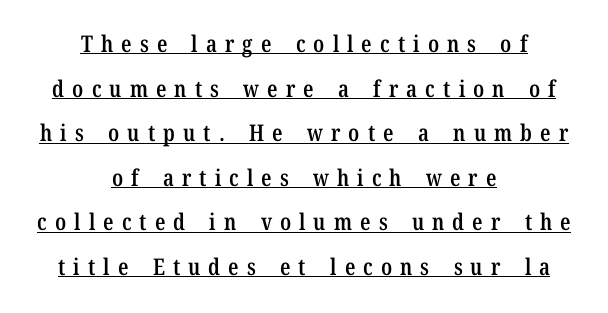
This sample uses an upright cut, with every glyph sitting square on the baseline. The specimen includes a rule beneath the text block's lines. Teacher's note: observe the equal gaps on both sides — that is centered alignment. Notice the strokes are somewhat thickened but not fully heavy: this is a semibold. Rows of type keep a wide berth in the vertical direction. Characters follow at a spacing far wider than the type designer built in.
